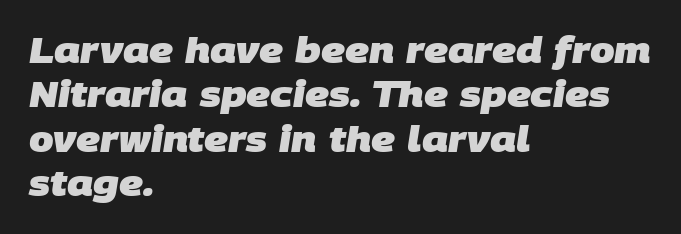
Q: Is the text bold? A: Yes.
Q: Is the typeface a serif or a sans-serif typeface? A: Sans-serif.
Q: Is the text underlined? A: No.
Q: How is the paragraph aligned? A: Left-aligned.
Q: Is the spacing between letters normal or unusually wide? A: Normal.
Q: Is the spacing between lines tight, normal or loose? A: Normal.
Q: Width (condensed, normal, or wide)? A: Normal.
Q: Stroke contrast? A: Low.
Q: x-height? A: Large.
Q: Monospaced? A: No.
